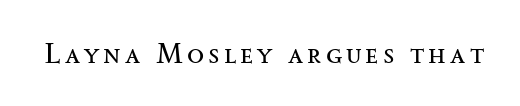
Typographically, this falls in the serif category. Compared with a typical body face, this is equally light or lighter still. Spacing verdict: proportional, widths tailored to each character. The area under the type is left untouched.
